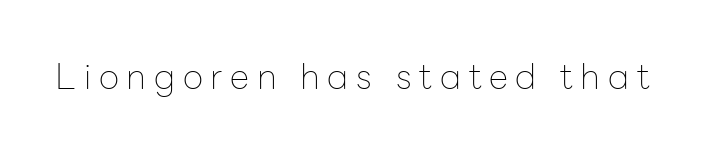
Q: Is the text bold? A: No.
Q: Is the text italic (slanted)? A: No, it is upright.
Q: Is the typeface a serif or a sans-serif typeface? A: Sans-serif.
Q: Is the text underlined? A: No.
Q: Is the spacing between letters normal or unusually wide? A: Unusually wide.
Q: Width (condensed, normal, or wide)? A: Normal.
Q: Stroke contrast? A: Low.
Q: x-height? A: Medium.
Q: Monospaced? A: No.
